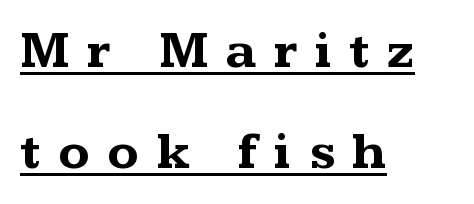
{"serif": "yes", "italic": "no", "bold": "yes", "weight": "bold", "width": "wide", "stroke_contrast": "medium", "x_height": "medium", "monospaced": "no", "underline": "yes", "align": "left", "line_spacing": "loose", "line_spacing_ratio": 1.94, "letter_spacing": "wide", "letter_spacing_em": 0.34, "glyph_px": 52}
